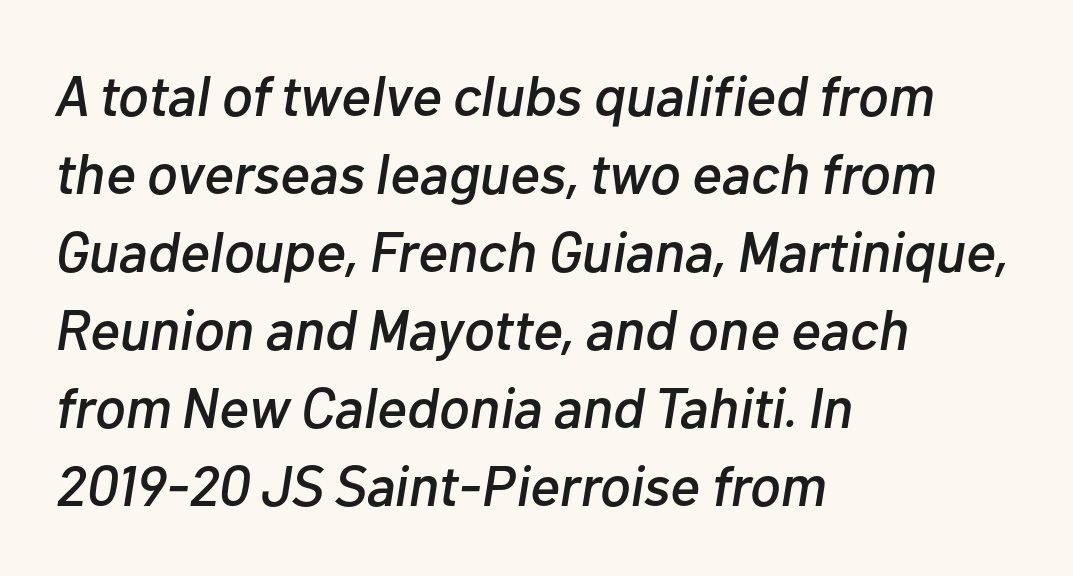
A typesetter would call this leading conventional body-copy spacing. Check under the words: just untouched page. Does extra space separate the letters? No, they use regular spacing. Proportional: the letters do not fall into vertical columns. If you drew a ruler down the left edge, every line would touch it.
